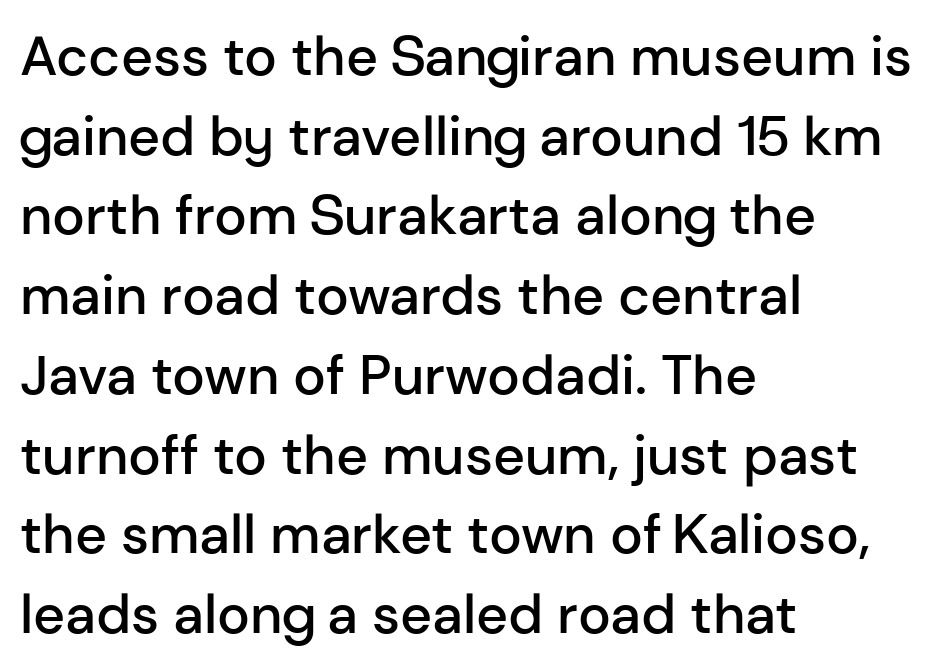
A typesetter would call this proportional, since set widths differ per character. Layout note: lines flush left. A bare baseline throughout the passage. Posture: vertical. The passage shown is typeset with a sans-serif family.
